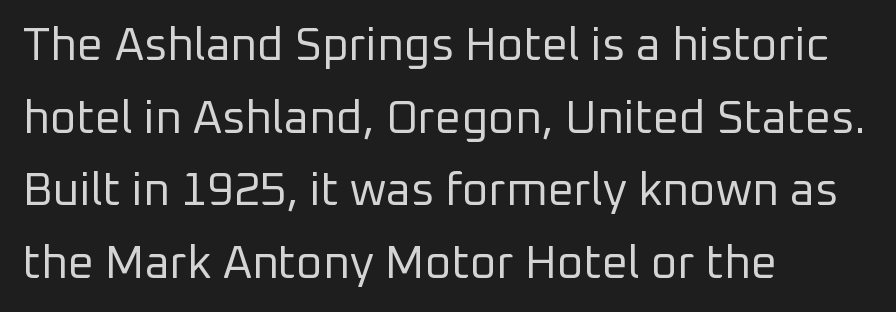
The image shows 46 px regular-weight sans-serif type, upright; set left-aligned, normal line spacing (1.58x), normal letter spacing, not underlined; low stroke contrast and a medium x-height.
